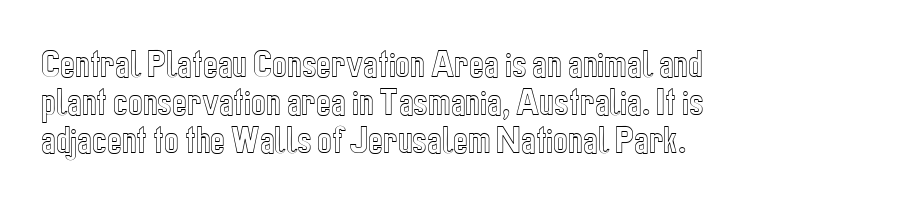
Q: Is the text italic (slanted)? A: No, it is upright.
Q: Is the text underlined? A: No.
Q: How is the paragraph aligned? A: Left-aligned.
Q: Is the spacing between letters normal or unusually wide? A: Normal.
Q: Width (condensed, normal, or wide)? A: Condensed.
Q: x-height? A: Medium.
Q: Monospaced? A: No.
